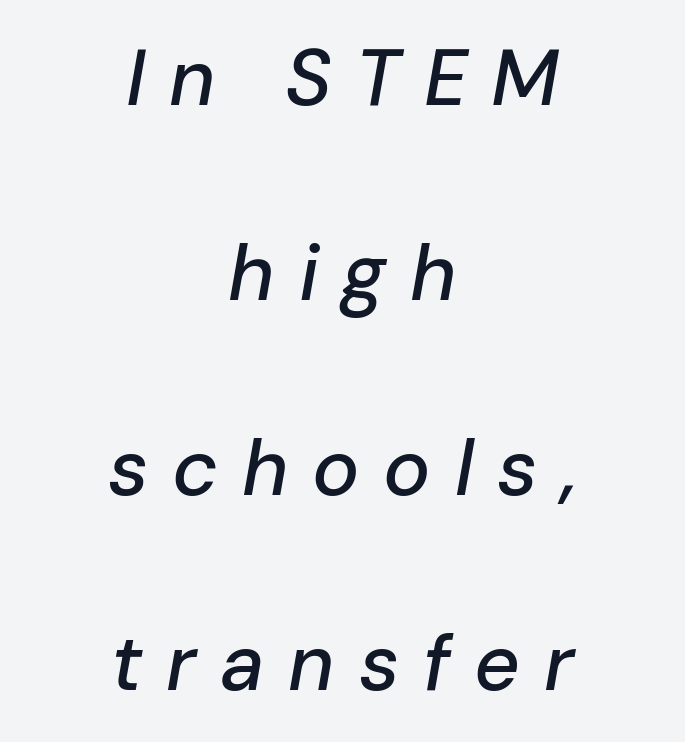
The image shows 79 px text type, italic (leaning right); set centered, loose line spacing (2.47x), unusually wide letter spacing (+0.3 em), not underlined; low stroke contrast and a medium x-height.
